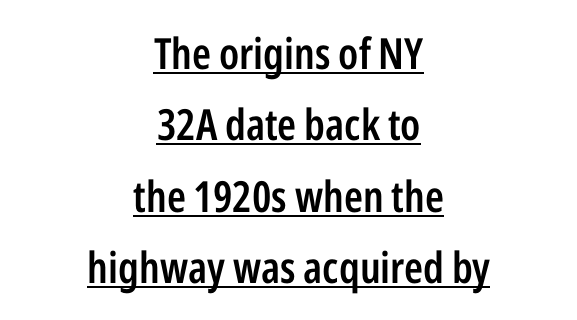
The text was rendered using a sans face with plain stroke endings. What stands out about the letter spacing? Nothing — it is the standard amount. This sample uses an upright cut, with every glyph sitting square on the baseline. If you folded the block vertically in half, each line would mirror itself in length. Character widths vary here, with narrow letters taking less room than wide ones. As a designer I'd log this as weight 600, semibold.
